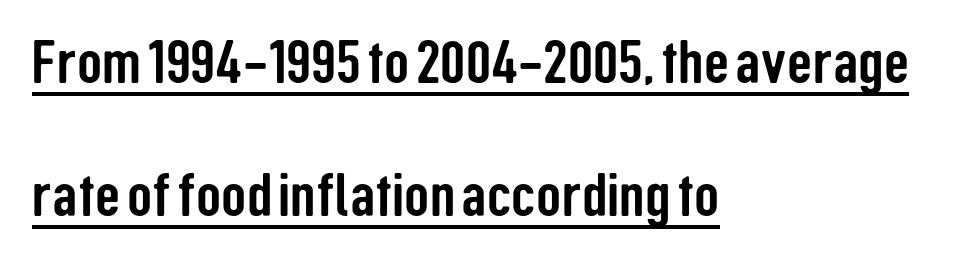
Here the designer chose a conventional face with non-uniform glyph widths. A continuous stroke trails under the words, as in a hyperlink. Here the glyphs are tracked normally, forming tight word shapes. If you measured baseline to baseline, you'd find a long distance. Is the block centered? No — it sits flush against the left margin. You can tell it's not italic because the verticals are truly vertical.
